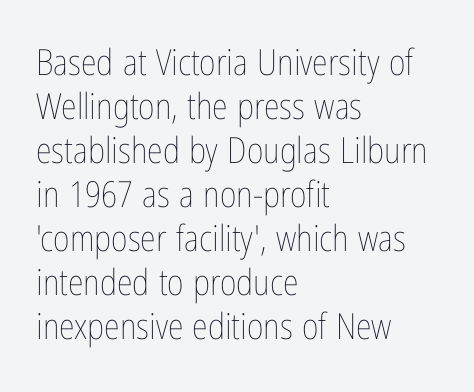
The foot of each line stays bare and open. Varying glyph widths throughout — classic text-font behaviour. Is the letter spacing exaggerated? No — it looks like the ordinary default. No chunkiness to these letters — they're not bold.
